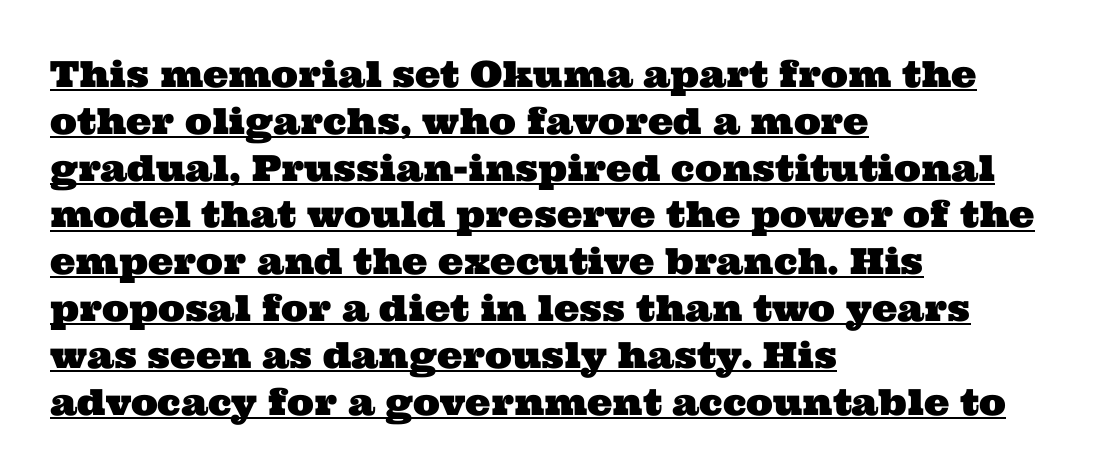
The image shows 36 px wide serif type; set left-aligned, normal line spacing (1.3x), normal letter spacing, underlined; medium stroke contrast and a medium x-height.
